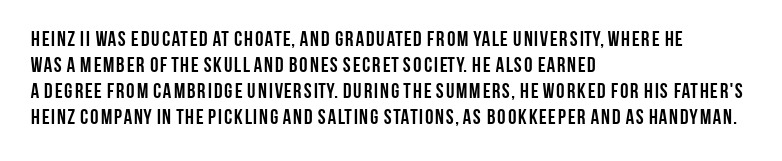
The strokes are fattened all the way to bold. Visually the block forms a straight wall on the left and a jagged coastline on the right. A typesetter would mark this as roman, not italic. The words here are not underlined.
